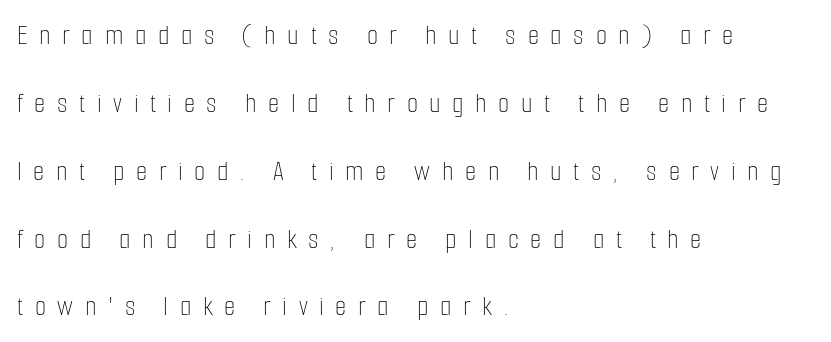
The image shows 29 px thin, condensed type, upright; set left-aligned, loose line spacing (2.34x), unusually wide letter spacing (+0.4 em), not underlined; low stroke contrast and a medium x-height.
